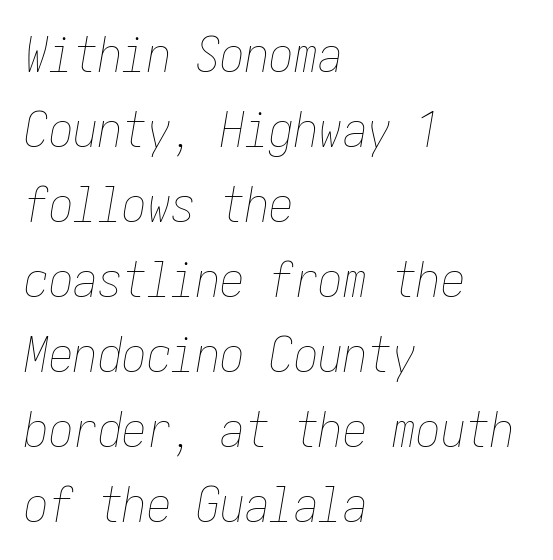
The image shows 49 px thin, condensed type, italic (leaning right); set left-aligned, normal line spacing (1.53x), normal letter spacing, not underlined; low stroke contrast and a medium x-height.
